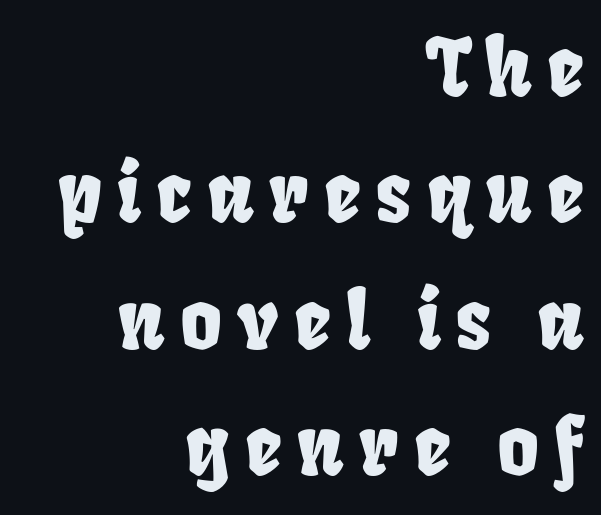
The space directly below the letters is spotless. You could not count columns in this text — the font is proportionally spaced. Right-aligned paragraph, ragged on the left. You can tell from the bare stems that sans-serif type was used. Notice how descenders clear the ascenders below comfortably — that's standard leading.
